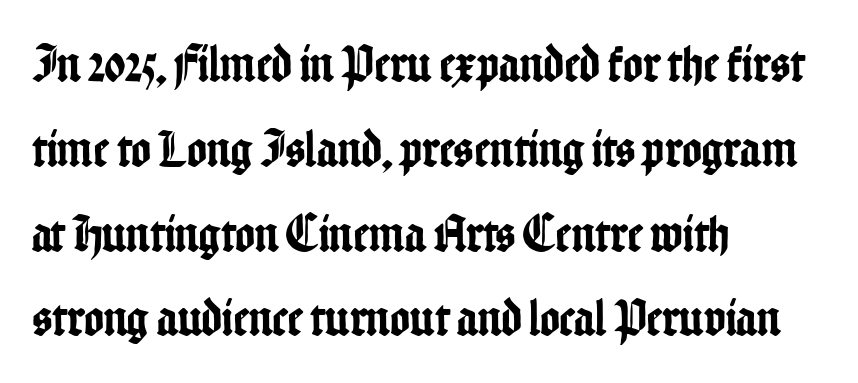
Q: Is the text italic (slanted)? A: No, it is upright.
Q: Is the typeface a serif or a sans-serif typeface? A: Sans-serif.
Q: Is the text underlined? A: No.
Q: How is the paragraph aligned? A: Left-aligned.
Q: Is the spacing between letters normal or unusually wide? A: Normal.
Q: Is the spacing between lines tight, normal or loose? A: Normal.
Q: Width (condensed, normal, or wide)? A: Condensed.
Q: Stroke contrast? A: Low.
Q: x-height? A: Medium.
Q: Monospaced? A: No.
